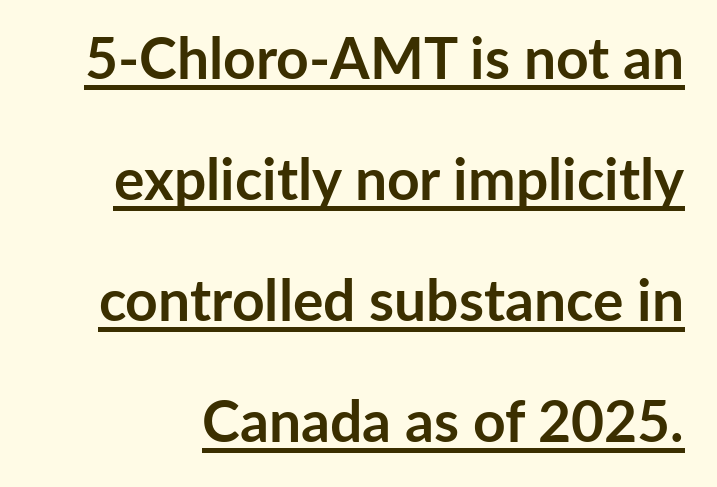
Q: Is the text bold? A: Yes.
Q: Is the text italic (slanted)? A: No, it is upright.
Q: Is the typeface a serif or a sans-serif typeface? A: Sans-serif.
Q: Is the text underlined? A: Yes.
Q: Is the spacing between letters normal or unusually wide? A: Normal.
Q: Is the spacing between lines tight, normal or loose? A: Loose.
Q: Width (condensed, normal, or wide)? A: Normal.
Q: Stroke contrast? A: Low.
Q: x-height? A: Medium.
Q: Monospaced? A: No.
